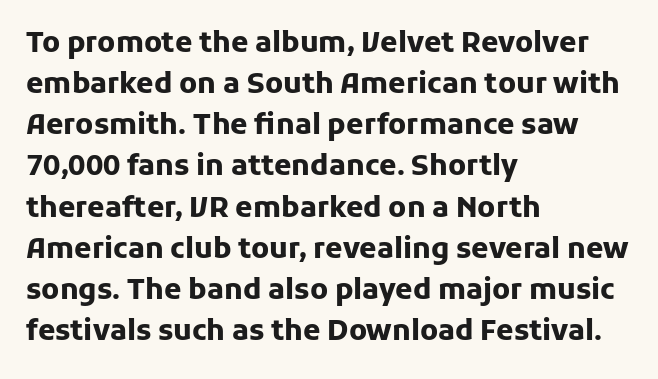
{"serif": "no", "italic": "no", "bold": "yes", "weight": "heavy", "width": "normal", "stroke_contrast": "low", "x_height": "medium", "monospaced": "no", "underline": "no", "align": "left", "line_spacing": "normal", "line_spacing_ratio": 1.47, "letter_spacing": "normal", "letter_spacing_em": 0.0, "glyph_px": 28}
